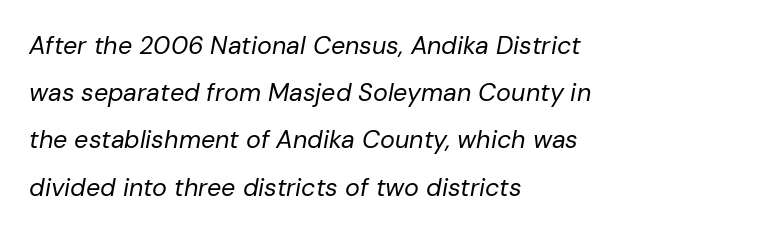
Q: Is the text bold? A: No.
Q: Is the text italic (slanted)? A: Yes, it leans right by about 10 degrees.
Q: Is the text underlined? A: No.
Q: How is the paragraph aligned? A: Left-aligned.
Q: Is the spacing between letters normal or unusually wide? A: Normal.
